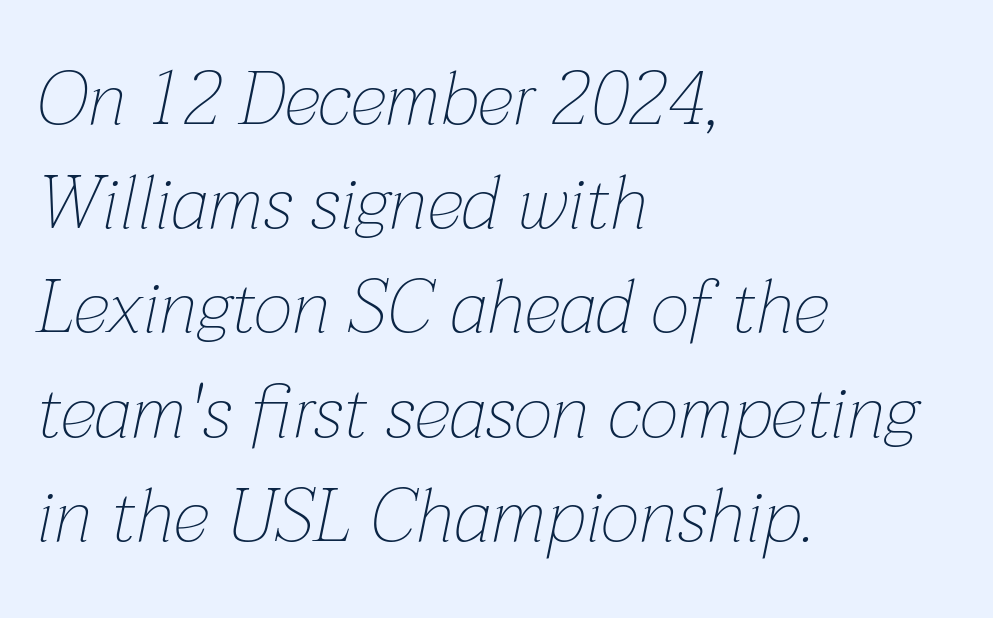
Q: Is the text bold? A: No.
Q: Is the text italic (slanted)? A: Yes, it leans right by about 12 degrees.
Q: Is the text underlined? A: No.
Q: How is the paragraph aligned? A: Left-aligned.
Q: Is the spacing between letters normal or unusually wide? A: Normal.
Q: Is the spacing between lines tight, normal or loose? A: Normal.
Q: Width (condensed, normal, or wide)? A: Normal.
Q: Stroke contrast? A: Low.
Q: x-height? A: Medium.
Q: Monospaced? A: No.
